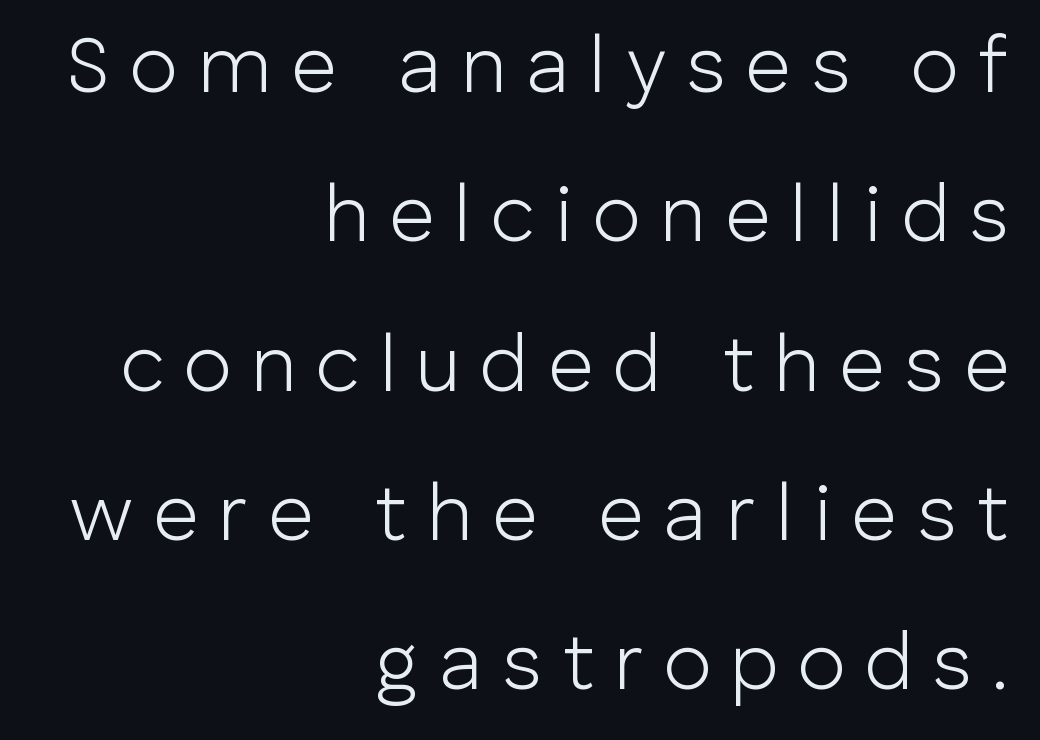
Q: Is the text bold? A: No.
Q: Is the text italic (slanted)? A: No, it is upright.
Q: Is the typeface a serif or a sans-serif typeface? A: Sans-serif.
Q: Is the text underlined? A: No.
Q: How is the paragraph aligned? A: Right-aligned.
Q: Is the spacing between letters normal or unusually wide? A: Unusually wide.
Q: Width (condensed, normal, or wide)? A: Normal.
Q: Stroke contrast? A: Low.
Q: x-height? A: Medium.
Q: Monospaced? A: No.
